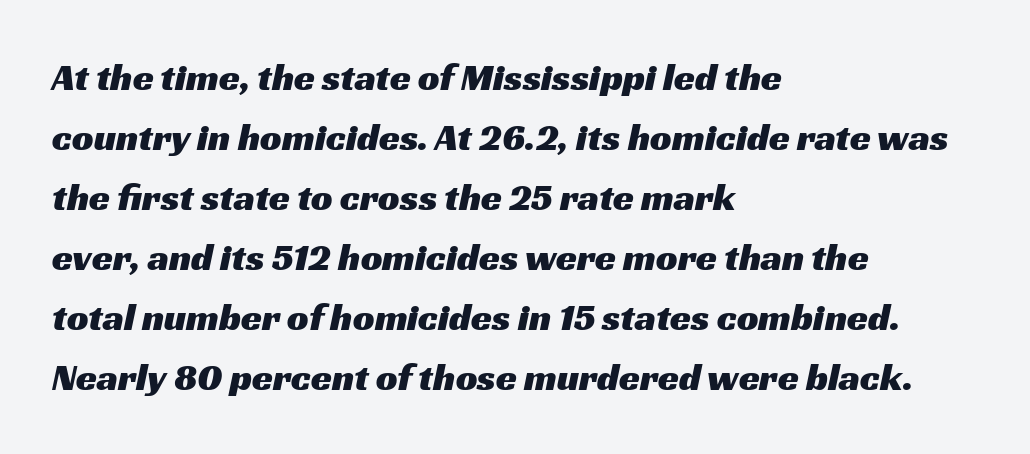
Letter spacing: default. Rows of type keep a routine distance in the vertical direction. This sample is left-justified, so line endings fall wherever the words run out. You could not count columns in this text — the font is proportionally spaced. Has an underline been added? It has not.
